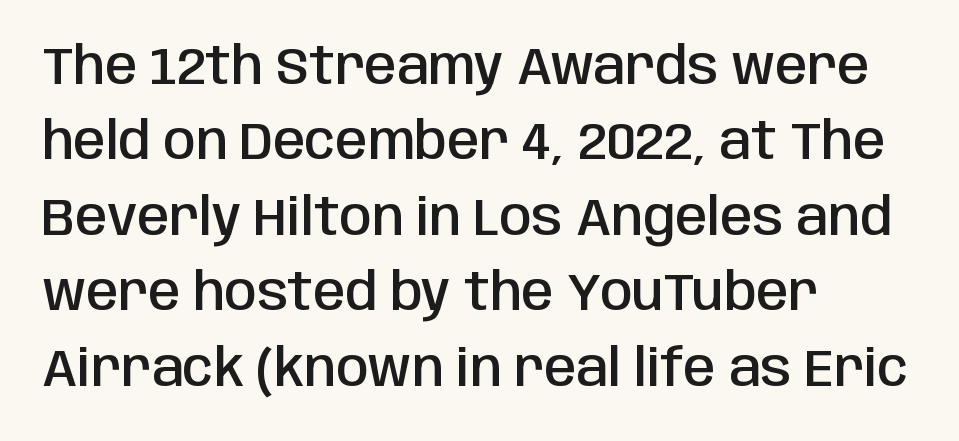
Q: Is the text bold? A: Semi-bold.
Q: Is the text italic (slanted)? A: No, it is upright.
Q: Is the typeface a serif or a sans-serif typeface? A: Sans-serif.
Q: Is the text underlined? A: No.
Q: How is the paragraph aligned? A: Left-aligned.
Q: Is the spacing between letters normal or unusually wide? A: Normal.
Q: Is the spacing between lines tight, normal or loose? A: Normal.
Q: Width (condensed, normal, or wide)? A: Condensed.
Q: Stroke contrast? A: Low.
Q: x-height? A: Large.
Q: Monospaced? A: No.
